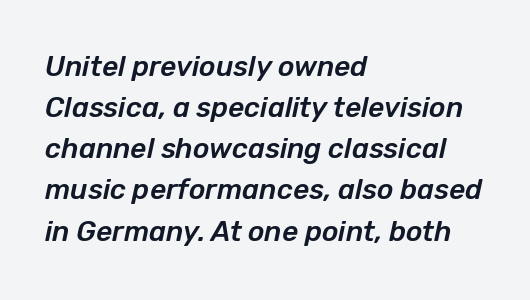
Q: Is the text italic (slanted)? A: Yes, it leans right by about 12 degrees.
Q: Is the text underlined? A: No.
Q: How is the paragraph aligned? A: Left-aligned.
Q: Is the spacing between letters normal or unusually wide? A: Normal.
Q: Is the spacing between lines tight, normal or loose? A: Normal.
Q: Width (condensed, normal, or wide)? A: Normal.
Q: Stroke contrast? A: Low.
Q: x-height? A: Medium.
Q: Monospaced? A: No.
